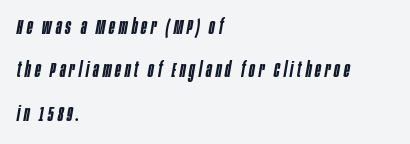
The rendering applies a slant to the glyphs. Every row of glyphs begins at an identical x-position on the left. Honestly, there is no underline to notice here at all. Slightly chunky letters — semibold, I'd say, not full bold. Widely set lines give the paragraph a tall, airy silhouette.
